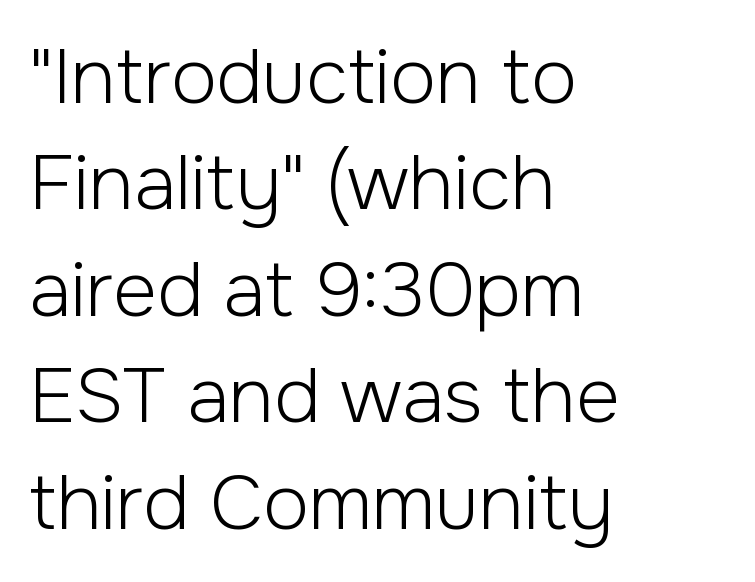
{"serif": "no", "italic": "no", "bold": "no", "weight": "light", "width": "normal", "stroke_contrast": "low", "x_height": "medium", "monospaced": "no", "underline": "no", "align": "left", "line_spacing": "normal", "line_spacing_ratio": 1.4, "letter_spacing": "normal", "letter_spacing_em": 0.0, "glyph_px": 76}
